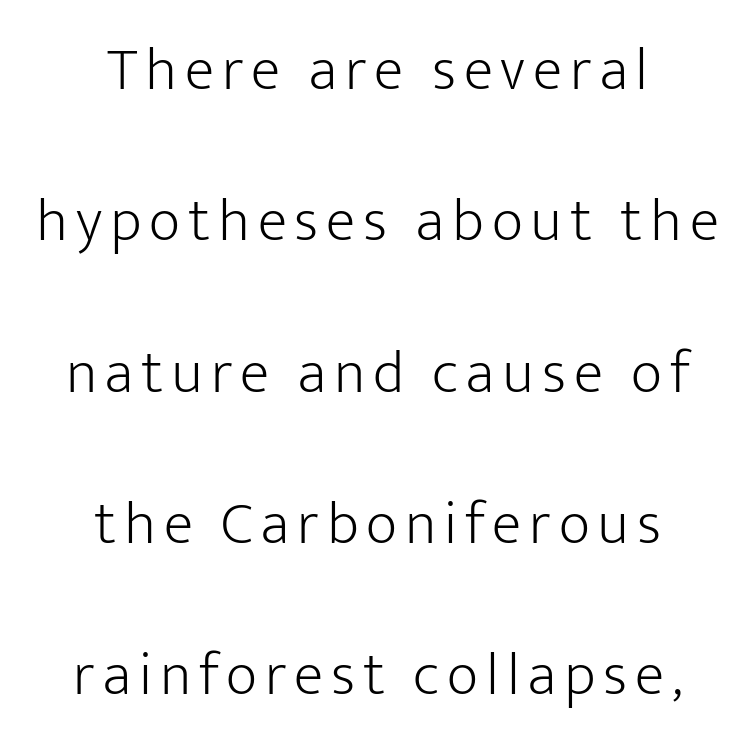
The image shows 61 px light sans-serif type, upright; set centered, loose line spacing (2.48x), not underlined; low stroke contrast and a medium x-height.
